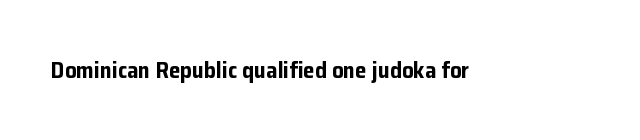
The image shows 23 px bold type, upright; set normal letter spacing, not underlined.
